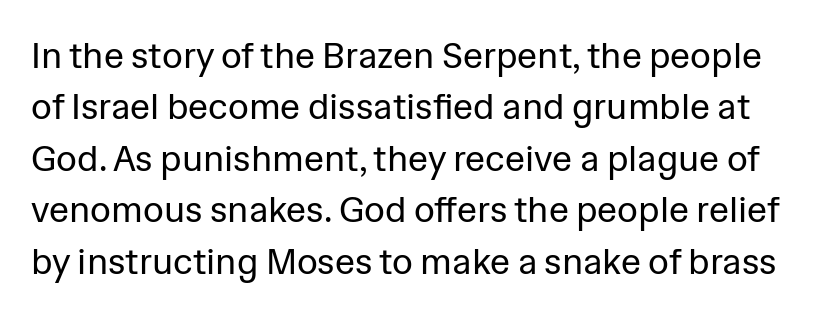
Q: Is the text bold? A: No.
Q: Is the text italic (slanted)? A: No, it is upright.
Q: Is the typeface a serif or a sans-serif typeface? A: Sans-serif.
Q: Is the text underlined? A: No.
Q: Is the spacing between letters normal or unusually wide? A: Normal.
Q: Is the spacing between lines tight, normal or loose? A: Normal.
Q: Width (condensed, normal, or wide)? A: Normal.
Q: Stroke contrast? A: Low.
Q: x-height? A: Medium.
Q: Monospaced? A: No.
